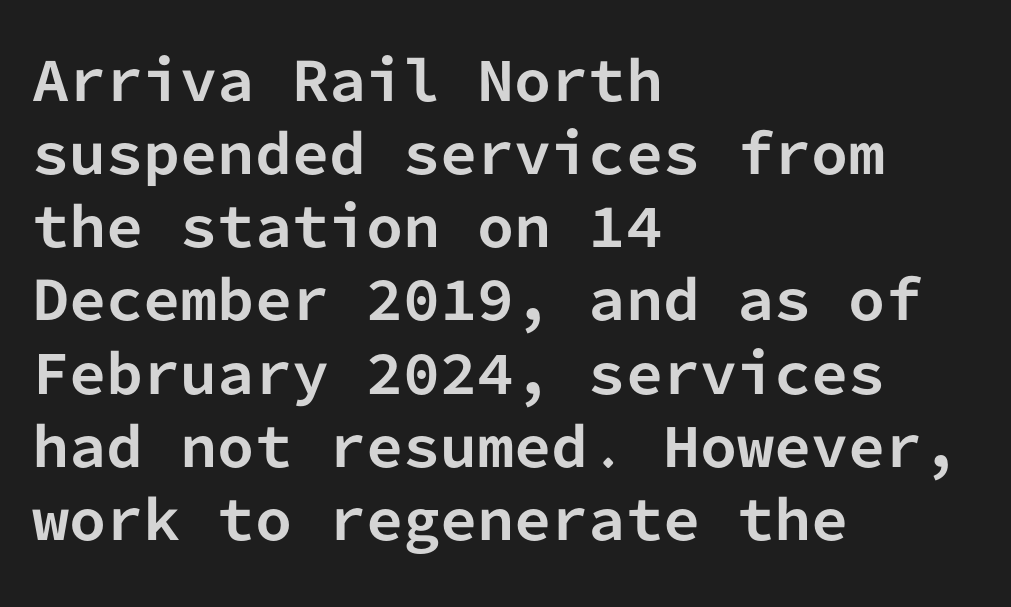
Vertically, the passage feels balanced, rows spaced as you'd expect. Set as a true bold cut, around the 700 mark. Every row of glyphs begins at an identical x-position on the left. In terms of letterspacing, this is plain default setting.
